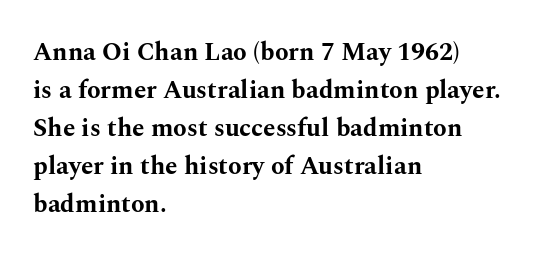
Q: Is the text bold? A: Yes.
Q: Is the text italic (slanted)? A: No, it is upright.
Q: Is the text underlined? A: No.
Q: How is the paragraph aligned? A: Left-aligned.
Q: Is the spacing between letters normal or unusually wide? A: Normal.
Q: Is the spacing between lines tight, normal or loose? A: Normal.
